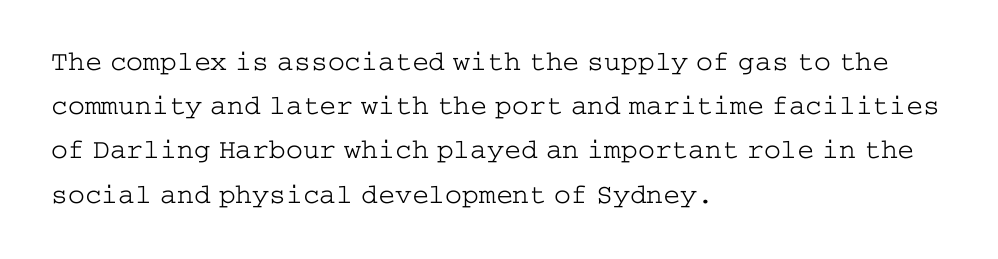
A typesetter would mark this as roman, not italic. Does the leading feel generous? No, just average. Classification — serif. Beneath every word, the page is bare. Letters have the restrained weight of plain body copy at most. Observe the ordinary spacing: letters are neighbours, not strangers.
